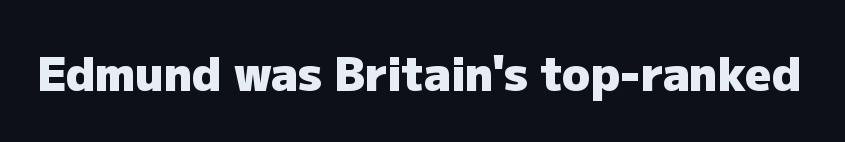
This rendering features lettering with no underline. The type sits square on the baseline with zero lean. Unlike a traditional serif, this face leaves its strokes unadorned. Is this a fixed-width face? No — the glyphs have proportional, varying widths.
